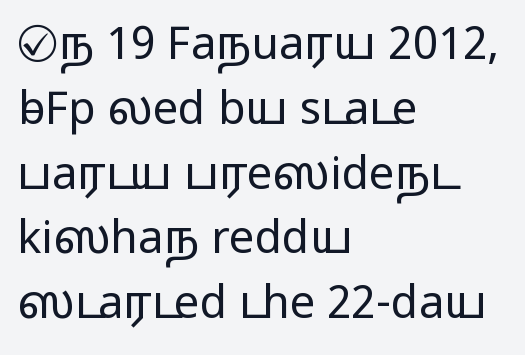
{"serif": "no", "italic": "no", "bold": "no", "weight": "regular", "width": "wide", "stroke_contrast": "low", "x_height": "medium", "monospaced": "no", "underline": "no", "align": "left", "line_spacing": "normal", "line_spacing_ratio": 1.44, "letter_spacing": "normal", "letter_spacing_em": 0.0, "glyph_px": 45}
